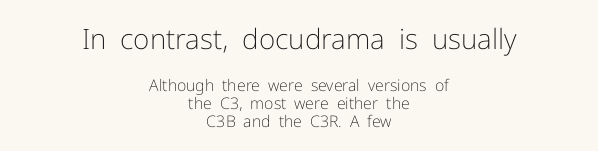
The image shows 28 px light sans-serif type, upright; set centered, tight line spacing (1.12x), normal letter spacing, not underlined; the first (top) block is 1.75x larger; low stroke contrast and a medium x-height.
